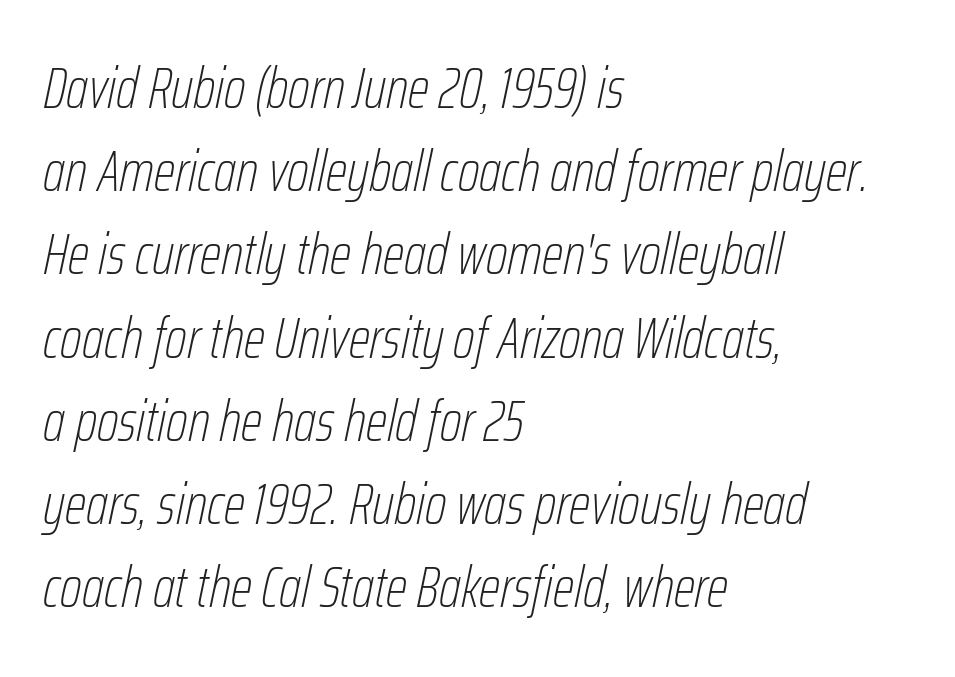
Q: Is the text bold? A: No.
Q: Is the text italic (slanted)? A: Yes, it leans right by about 12 degrees.
Q: Is the text underlined? A: No.
Q: How is the paragraph aligned? A: Left-aligned.
Q: Is the spacing between letters normal or unusually wide? A: Normal.
Q: Is the spacing between lines tight, normal or loose? A: Normal.
Q: Width (condensed, normal, or wide)? A: Condensed.
Q: Stroke contrast? A: Low.
Q: x-height? A: Medium.
Q: Monospaced? A: No.
